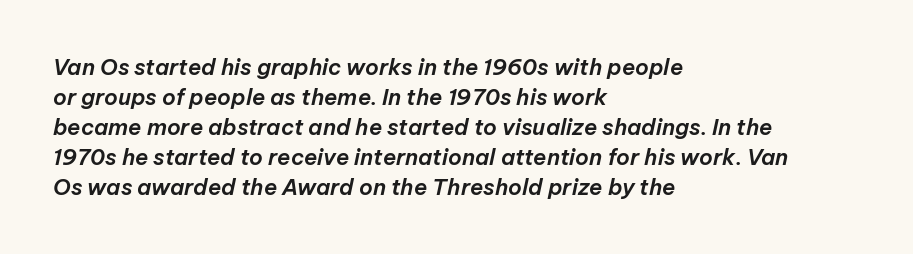
{"italic": "yes", "lean": "right", "slant_degrees": 12, "underline": "no", "align": "left", "line_spacing": "normal", "line_spacing_ratio": 1.36, "letter_spacing": "normal", "letter_spacing_em": 0.0, "glyph_px": 22}
